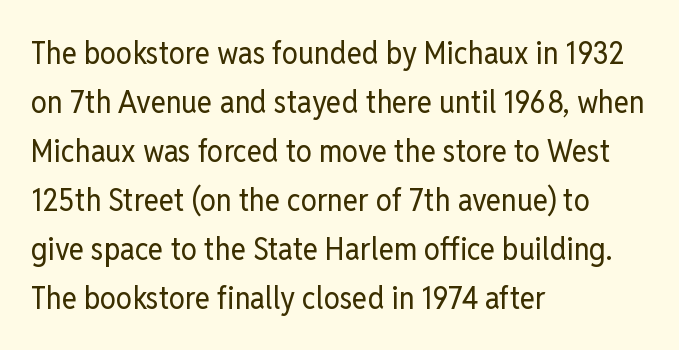
{"serif": "no", "italic": "no", "bold": "no", "weight": "regular", "width": "condensed", "stroke_contrast": "low", "x_height": "medium", "monospaced": "no", "underline": "no", "align": "left", "line_spacing": "normal", "line_spacing_ratio": 1.53, "letter_spacing": "normal", "letter_spacing_em": 0.0, "glyph_px": 32}
